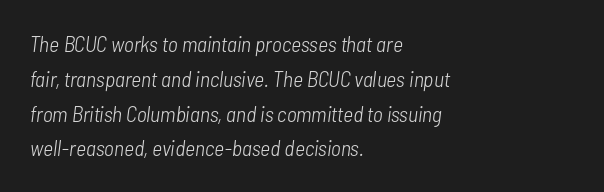
{"italic": "yes", "lean": "right", "slant_degrees": 7, "bold": "no", "underline": "no", "align": "left", "line_spacing": "normal", "line_spacing_ratio": 1.58, "letter_spacing": "normal", "letter_spacing_em": 0.0, "glyph_px": 22}
